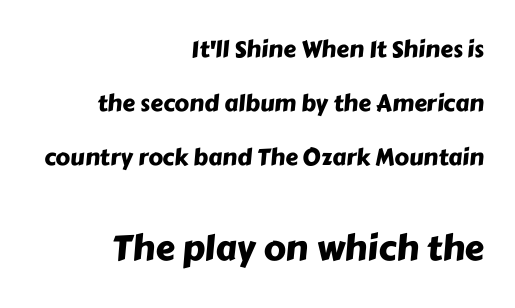
Q: Is the typeface a serif or a sans-serif typeface? A: Sans-serif.
Q: Is the text underlined? A: No.
Q: How is the paragraph aligned? A: Right-aligned.
Q: Is the spacing between letters normal or unusually wide? A: Normal.
Q: Is the spacing between lines tight, normal or loose? A: Loose.
Q: Which block of text is set in a larger size, the first (top) or the second (bottom)? A: The second (bottom) one.
Q: Width (condensed, normal, or wide)? A: Normal.
Q: Stroke contrast? A: Low.
Q: x-height? A: Medium.
Q: Monospaced? A: No.
